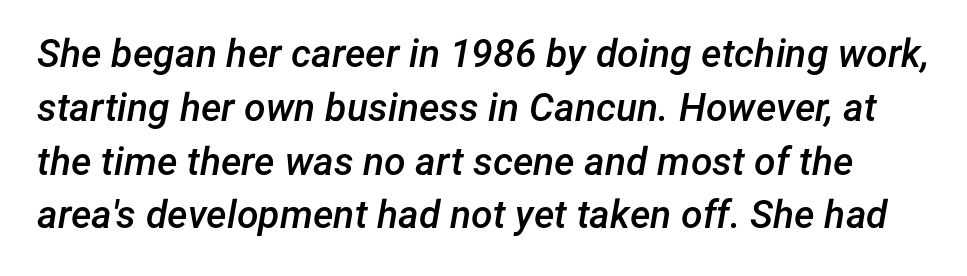
Think of a printed novel: that variable character pitch is what you see here. Every letter is mildly thick-stroked: semibold rather than bold. Each row of text sits above clean, open space. Slanted lettering throughout. What stands out about the letter spacing? Nothing — it is the standard amount. In terms of leading, this rendering sits right in the middle.
